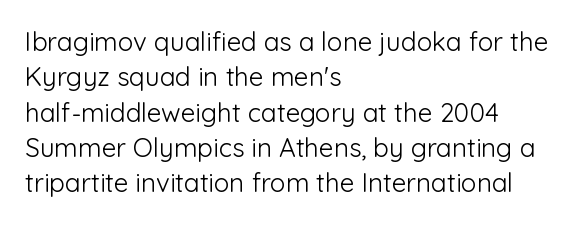
The image shows 26 px text type, upright; set left-aligned, normal line spacing (1.36x), normal letter spacing, not underlined.
